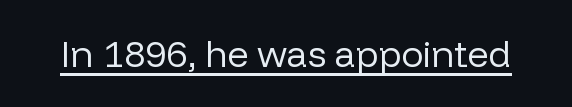
{"serif": "no", "italic": "no", "bold": "no", "weight": "regular", "width": "normal", "stroke_contrast": "low", "x_height": "medium", "monospaced": "no", "underline": "yes", "letter_spacing": "normal", "letter_spacing_em": 0.0, "glyph_px": 37}
